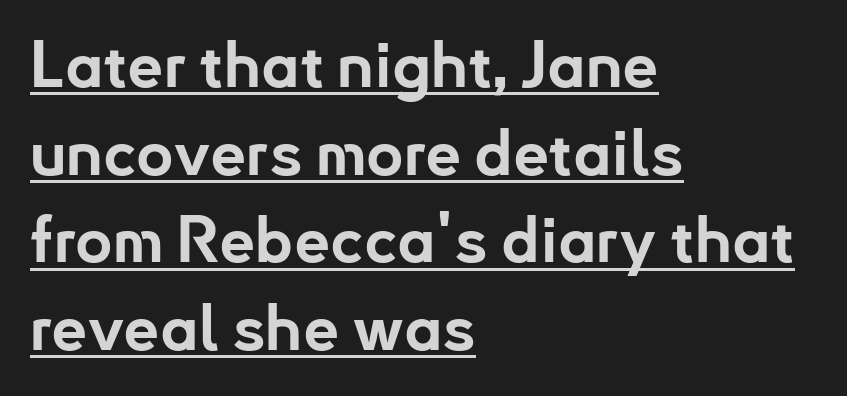
Q: Is the text bold? A: Yes.
Q: Is the text italic (slanted)? A: No, it is upright.
Q: Is the typeface a serif or a sans-serif typeface? A: Sans-serif.
Q: Is the text underlined? A: Yes.
Q: How is the paragraph aligned? A: Left-aligned.
Q: Is the spacing between letters normal or unusually wide? A: Normal.
Q: Is the spacing between lines tight, normal or loose? A: Normal.
Q: Width (condensed, normal, or wide)? A: Normal.
Q: Stroke contrast? A: Low.
Q: x-height? A: Small.
Q: Monospaced? A: No.
